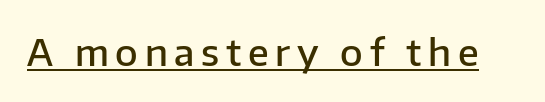
The image shows 37 px semibold sans-serif type, upright; set underlined; low stroke contrast and a medium x-height.
